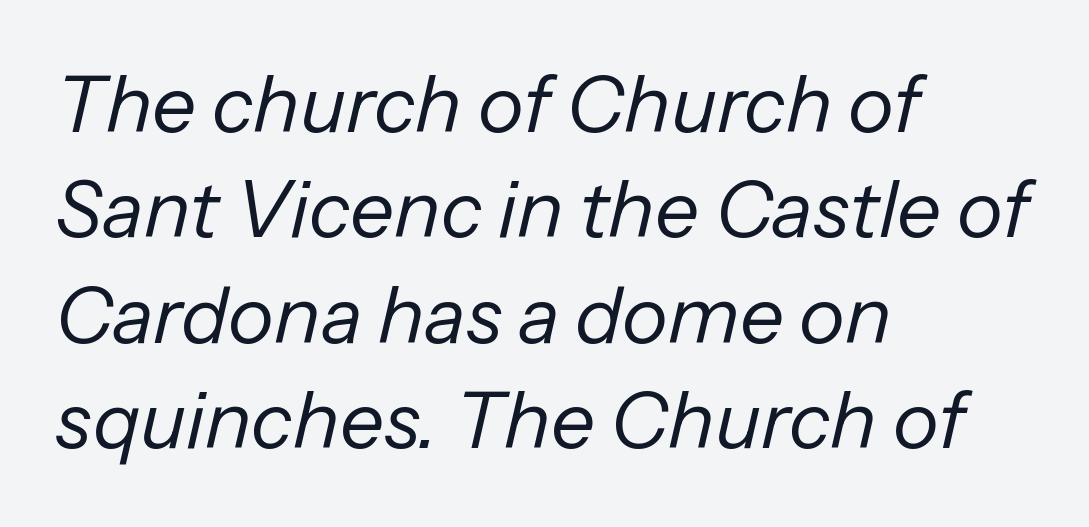
Q: Is the text bold? A: No.
Q: Is the text italic (slanted)? A: Yes, it leans right by about 13 degrees.
Q: Is the text underlined? A: No.
Q: How is the paragraph aligned? A: Left-aligned.
Q: Is the spacing between letters normal or unusually wide? A: Normal.
Q: Is the spacing between lines tight, normal or loose? A: Normal.
Q: Width (condensed, normal, or wide)? A: Normal.
Q: Stroke contrast? A: Low.
Q: x-height? A: Medium.
Q: Monospaced? A: No.
